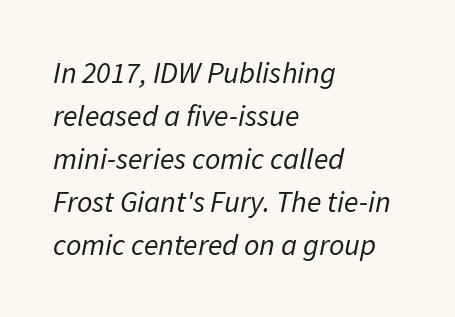
The image shows 30 px regular-weight type, italic (leaning right); set left-aligned, normal line spacing (1.43x), normal letter spacing, not underlined; low stroke contrast and a medium x-height.
